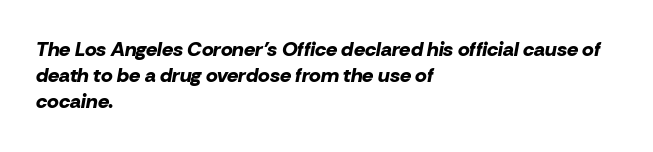
The image shows 20 px bold type, italic (leaning right); set left-aligned, normal line spacing (1.31x), normal letter spacing, not underlined.
